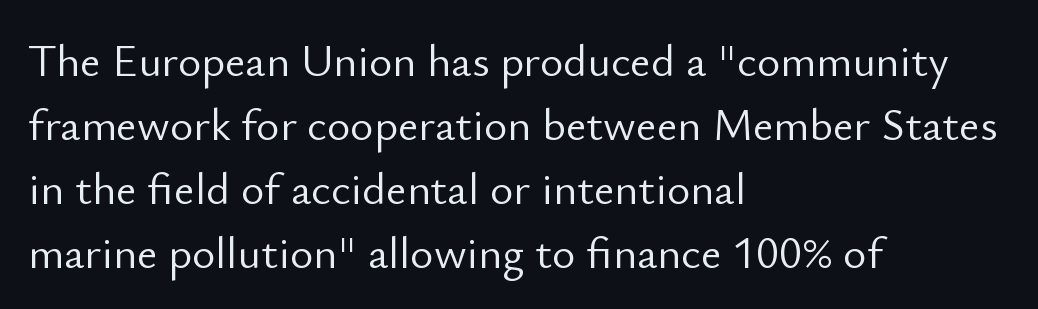
{"serif": "no", "italic": "no", "bold": "no", "weight": "light", "width": "normal", "stroke_contrast": "low", "x_height": "small", "monospaced": "no", "underline": "no", "align": "left", "line_spacing": "normal", "line_spacing_ratio": 1.42, "letter_spacing": "normal", "letter_spacing_em": 0.0, "glyph_px": 45}
